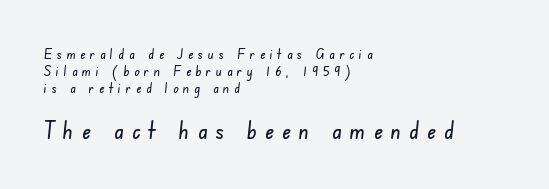
The image shows 24 px text type; set left-aligned, line spacing 1.2x, unusually wide letter spacing (+0.34 em), not underlined; the second (bottom) block is 1.71x larger.
